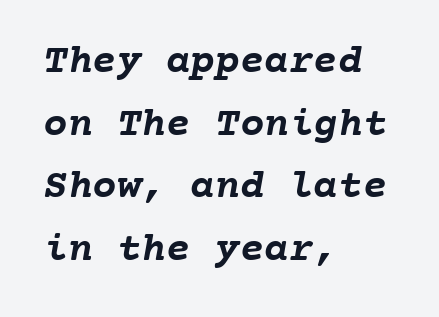
A clean baseline with only descenders dipping below it. Fixed-width glyphs throughout — classic coding-font behaviour. Which margin do the lines hug? The left one — the right edge is uneven. In terms of weight, the rendering is a true, heavy bold. In terms of leading, this rendering sits right in the middle. The line texture is even and compact thanks to regular tracking.
